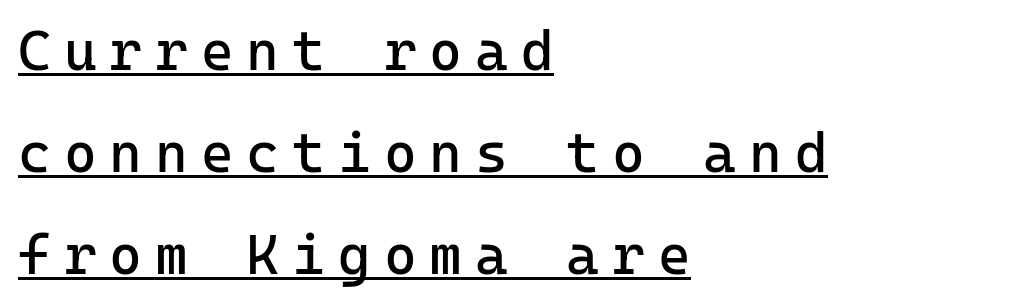
The image shows 56 px regular-weight sans-serif type, upright; set left-aligned, line spacing 1.82x, unusually wide letter spacing (+0.23 em), underlined; low stroke contrast and a medium x-height.
